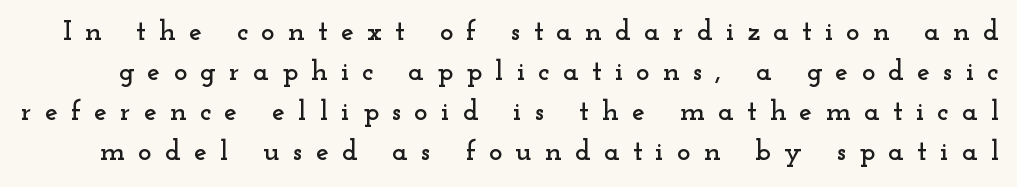
{"serif": "yes", "italic": "no", "width": "wide", "stroke_contrast": "low", "x_height": "small", "monospaced": "no", "underline": "no", "line_spacing": "normal", "line_spacing_ratio": 1.38, "letter_spacing": "wide", "letter_spacing_em": 0.45, "glyph_px": 29}
